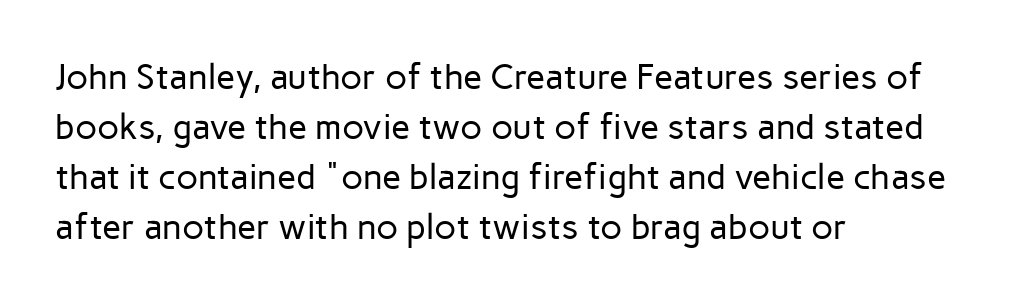
Q: Is the text bold? A: No.
Q: Is the text italic (slanted)? A: No, it is upright.
Q: Is the typeface a serif or a sans-serif typeface? A: Sans-serif.
Q: Is the text underlined? A: No.
Q: How is the paragraph aligned? A: Left-aligned.
Q: Is the spacing between letters normal or unusually wide? A: Normal.
Q: Is the spacing between lines tight, normal or loose? A: Normal.
Q: Width (condensed, normal, or wide)? A: Normal.
Q: Stroke contrast? A: Low.
Q: x-height? A: Medium.
Q: Monospaced? A: No.
